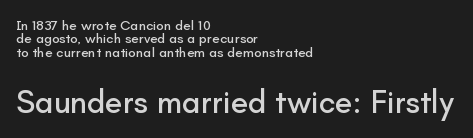
Q: Is the text italic (slanted)? A: No, it is upright.
Q: Is the typeface a serif or a sans-serif typeface? A: Sans-serif.
Q: Is the text underlined? A: No.
Q: How is the paragraph aligned? A: Left-aligned.
Q: Is the spacing between letters normal or unusually wide? A: Normal.
Q: Is the spacing between lines tight, normal or loose? A: Tight.
Q: Which block of text is set in a larger size, the first (top) or the second (bottom)? A: The second (bottom) one.
Q: Width (condensed, normal, or wide)? A: Normal.
Q: Stroke contrast? A: Low.
Q: x-height? A: Small.
Q: Monospaced? A: No.
